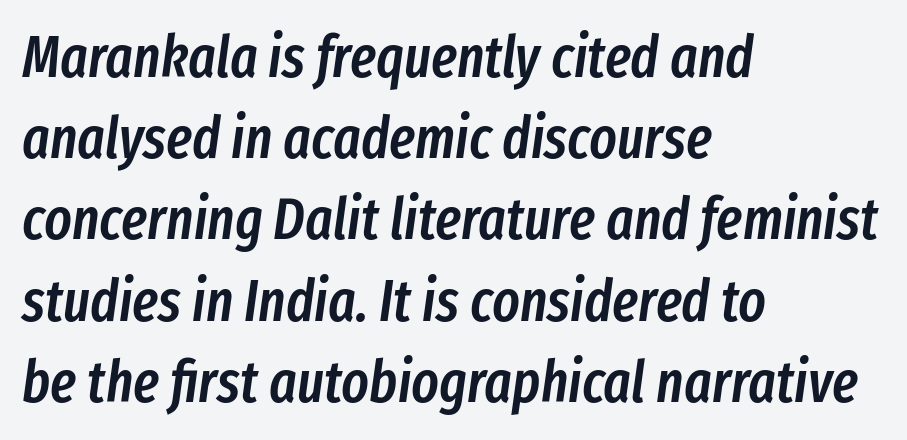
The text carries the slant typical of an italic or oblique font. Leading matches the norm, producing a regular column. Spacing verdict: proportional, widths tailored to each character. Inter-character spacing is left at the font's built-in metrics. The text block is weighted toward the left margin, trailing off unevenly rightward. Moderately thickened strokes mark this as semibold type.
